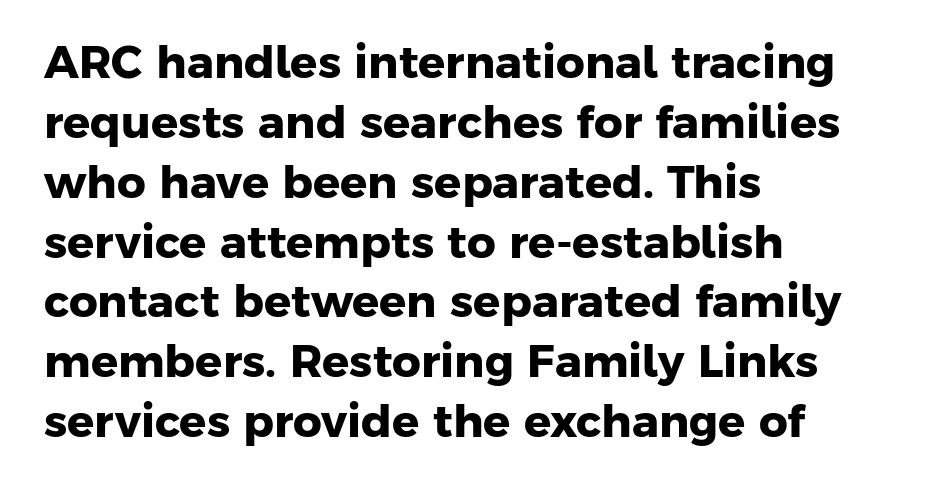
Spacing verdict: proportional, widths tailored to each character. Classification — sans serif. A bare baseline throughout the passage. Which margin do the lines hug? The left one — the right edge is uneven.
